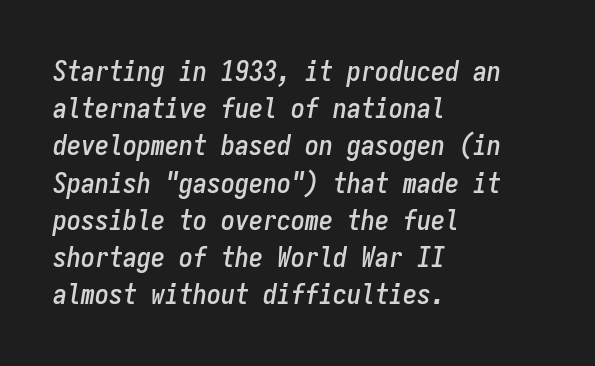
{"italic": "yes", "lean": "right", "slant_degrees": 9, "width": "condensed", "stroke_contrast": "low", "x_height": "medium", "monospaced": "yes", "underline": "no", "align": "left", "line_spacing": "normal", "line_spacing_ratio": 1.33, "letter_spacing": "normal", "letter_spacing_em": 0.0, "glyph_px": 28}
